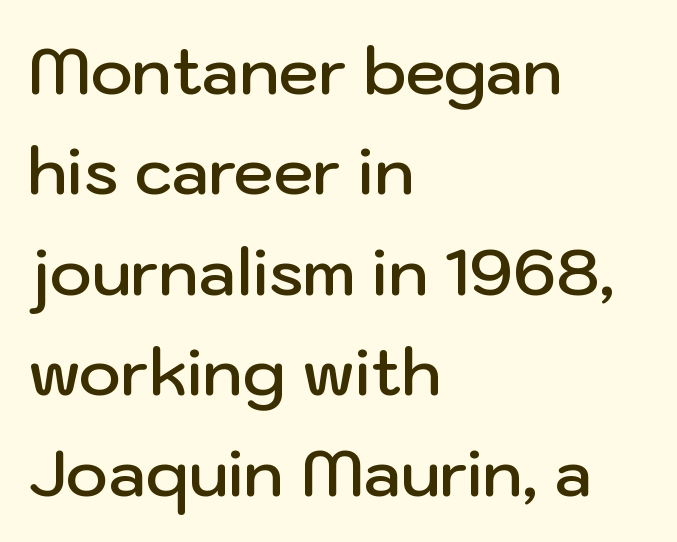
Q: Is the text bold? A: Semi-bold.
Q: Is the text italic (slanted)? A: No, it is upright.
Q: Is the typeface a serif or a sans-serif typeface? A: Sans-serif.
Q: Is the text underlined? A: No.
Q: How is the paragraph aligned? A: Left-aligned.
Q: Is the spacing between letters normal or unusually wide? A: Normal.
Q: Is the spacing between lines tight, normal or loose? A: Normal.
Q: Width (condensed, normal, or wide)? A: Normal.
Q: Stroke contrast? A: Low.
Q: x-height? A: Medium.
Q: Monospaced? A: No.
